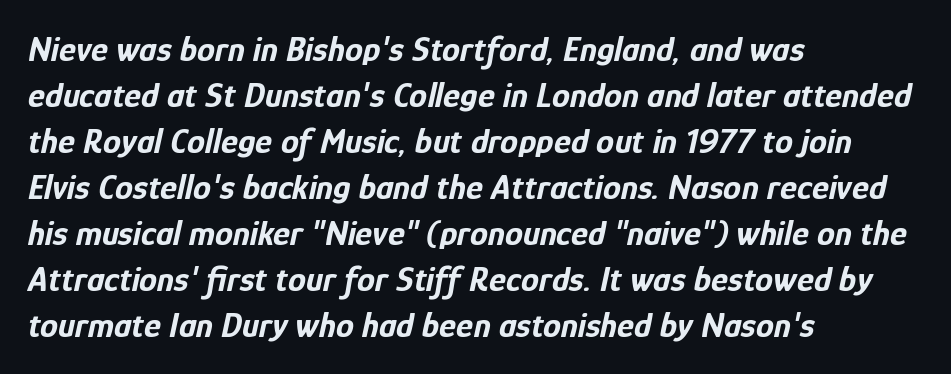
Q: Is the text bold? A: Yes.
Q: Is the text italic (slanted)? A: Yes, it leans right by about 12 degrees.
Q: Is the text underlined? A: No.
Q: How is the paragraph aligned? A: Left-aligned.
Q: Is the spacing between letters normal or unusually wide? A: Normal.
Q: Is the spacing between lines tight, normal or loose? A: Normal.
Q: Width (condensed, normal, or wide)? A: Condensed.
Q: Stroke contrast? A: Low.
Q: x-height? A: Medium.
Q: Monospaced? A: No.
